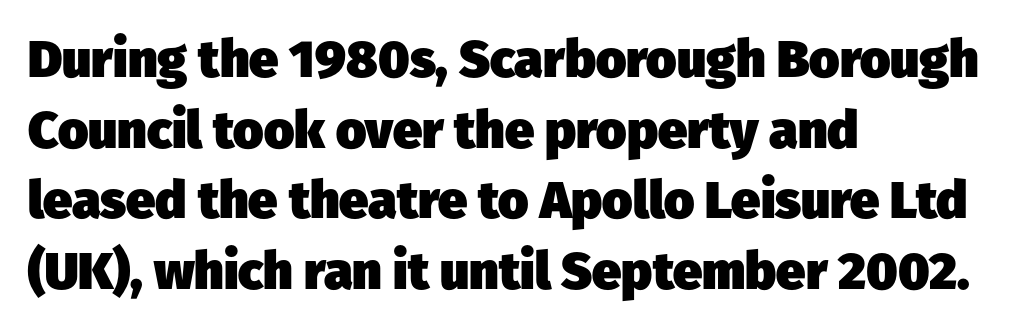
Q: Is the text bold? A: Yes.
Q: Is the typeface a serif or a sans-serif typeface? A: Sans-serif.
Q: Is the text underlined? A: No.
Q: How is the paragraph aligned? A: Left-aligned.
Q: Is the spacing between letters normal or unusually wide? A: Normal.
Q: Is the spacing between lines tight, normal or loose? A: Normal.
Q: Width (condensed, normal, or wide)? A: Normal.
Q: Stroke contrast? A: Low.
Q: x-height? A: Medium.
Q: Monospaced? A: No.
